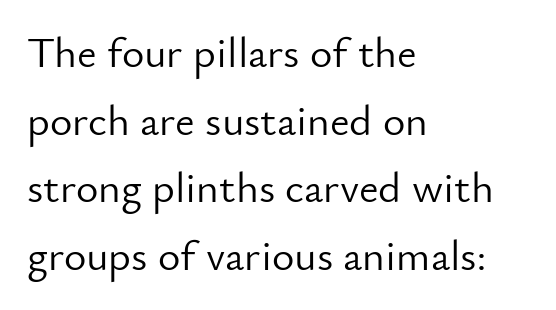
{"serif": "no", "italic": "no", "bold": "no", "weight": "light", "width": "normal", "stroke_contrast": "low", "x_height": "small", "monospaced": "no", "underline": "no", "align": "left", "line_spacing": "normal", "line_spacing_ratio": 1.57, "letter_spacing": "normal", "letter_spacing_em": 0.0, "glyph_px": 43}
